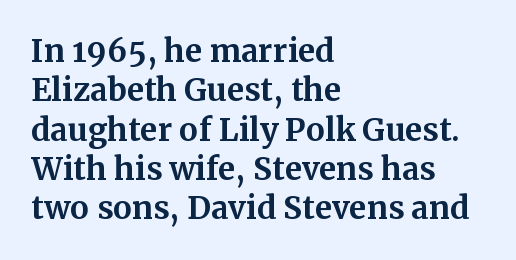
Q: Is the text bold? A: Yes.
Q: Is the text italic (slanted)? A: No, it is upright.
Q: Is the typeface a serif or a sans-serif typeface? A: Serif.
Q: Is the text underlined? A: No.
Q: How is the paragraph aligned? A: Left-aligned.
Q: Is the spacing between letters normal or unusually wide? A: Normal.
Q: Is the spacing between lines tight, normal or loose? A: Normal.
Q: Width (condensed, normal, or wide)? A: Normal.
Q: Stroke contrast? A: Medium.
Q: x-height? A: Medium.
Q: Monospaced? A: No.
